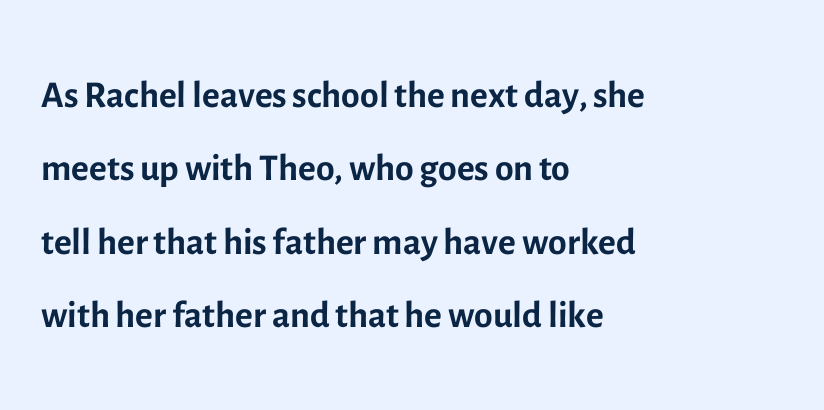
Q: Is the text bold? A: No.
Q: Is the text italic (slanted)? A: No, it is upright.
Q: Is the typeface a serif or a sans-serif typeface? A: Sans-serif.
Q: Is the text underlined? A: No.
Q: How is the paragraph aligned? A: Left-aligned.
Q: Is the spacing between letters normal or unusually wide? A: Normal.
Q: Is the spacing between lines tight, normal or loose? A: Normal.
Q: Width (condensed, normal, or wide)? A: Normal.
Q: x-height? A: Medium.
Q: Monospaced? A: No.
